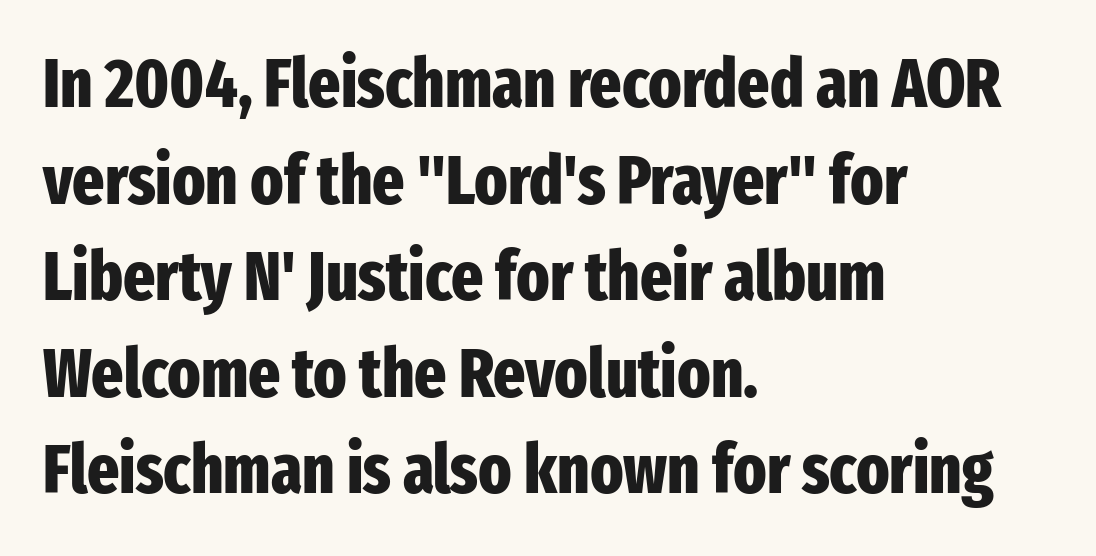
{"serif": "no", "italic": "no", "bold": "yes", "weight": "heavy", "width": "condensed", "stroke_contrast": "low", "x_height": "medium", "monospaced": "no", "underline": "no", "align": "left", "line_spacing": "normal", "line_spacing_ratio": 1.42, "letter_spacing": "normal", "letter_spacing_em": 0.0, "glyph_px": 68}
